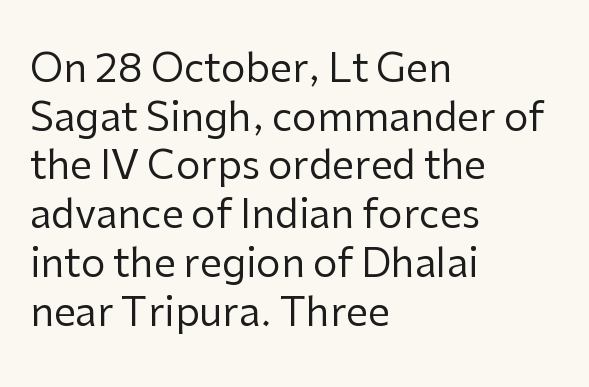
Each letter keeps its own natural width here, so spacing adapts to shape. Where is the straight margin? On the left. If you drew a line through each stem, it would be perfectly vertical. In terms of letterspacing, this is plain default setting. Bare-footed words on every line.
